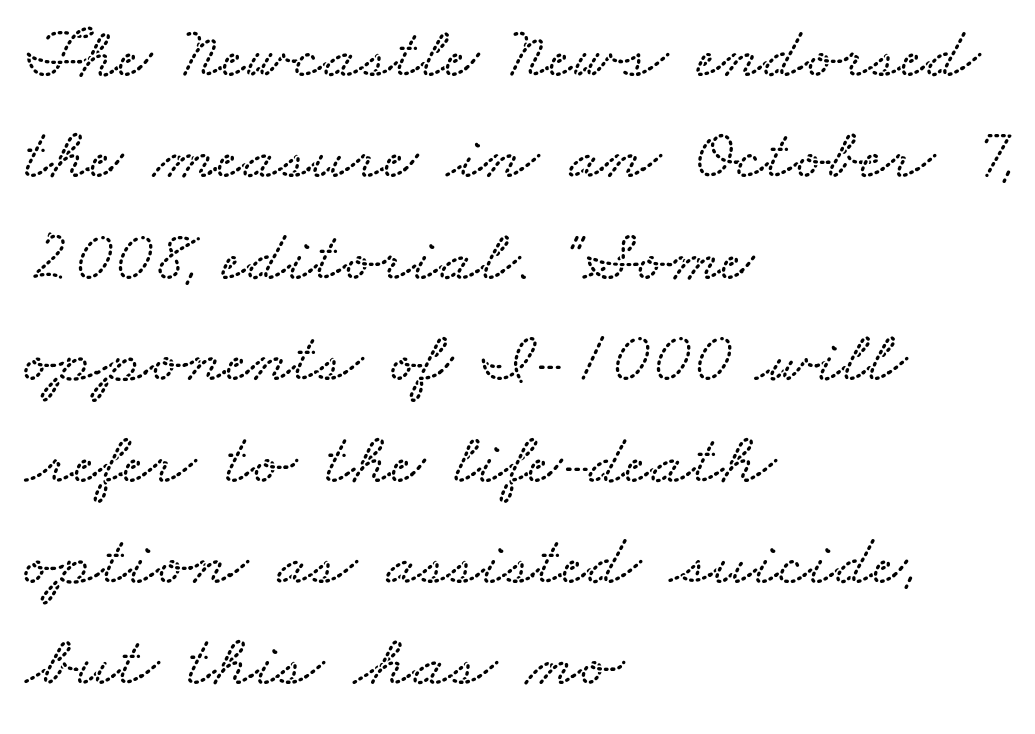
Spacing verdict: proportional, widths tailored to each character. The rendering anchors every line to the left-hand side. Just letters on the line, the space beneath them empty. The rendering keeps characters at their native spacing.
